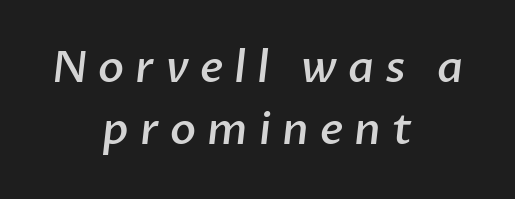
The image shows 43 px semibold sans-serif type; set centered, normal line spacing (1.44x), unusually wide letter spacing (+0.26 em), not underlined; low stroke contrast and a medium x-height.
